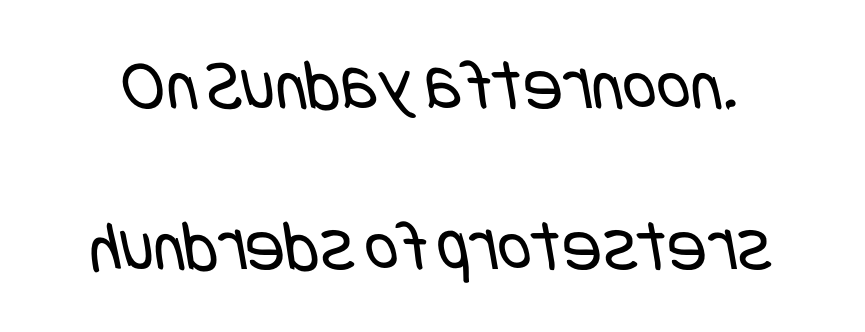
{"serif": "no", "bold": "no", "weight": "regular", "width": "condensed", "stroke_contrast": "low", "x_height": "large", "underline": "no", "line_spacing": "loose", "line_spacing_ratio": 2.21, "letter_spacing": "normal", "letter_spacing_em": 0.0, "glyph_px": 73}
